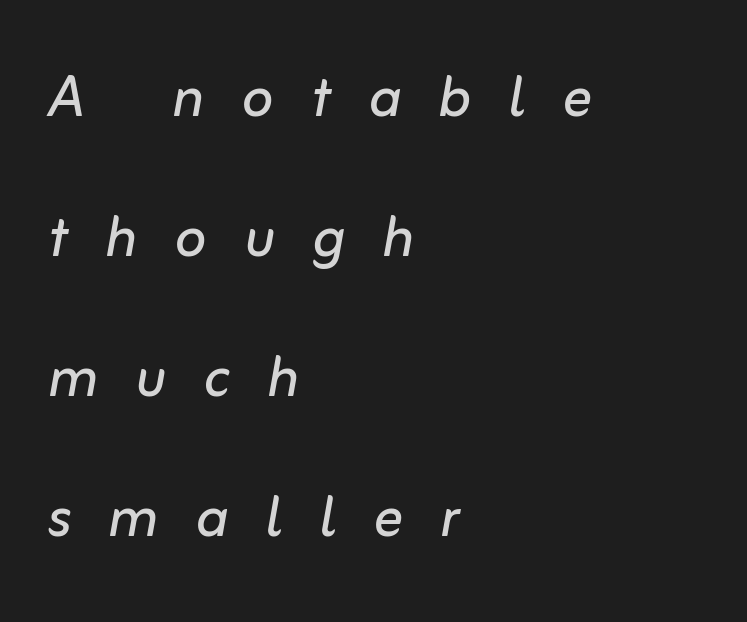
How are the letters spaced? Widely, with obvious added tracking. Weight class: somewhere from thin through regular. Character widths vary here, with narrow letters taking less room than wide ones. Does the lettering tilt? It does — this is italic. A clean baseline with only descenders dipping below it.
